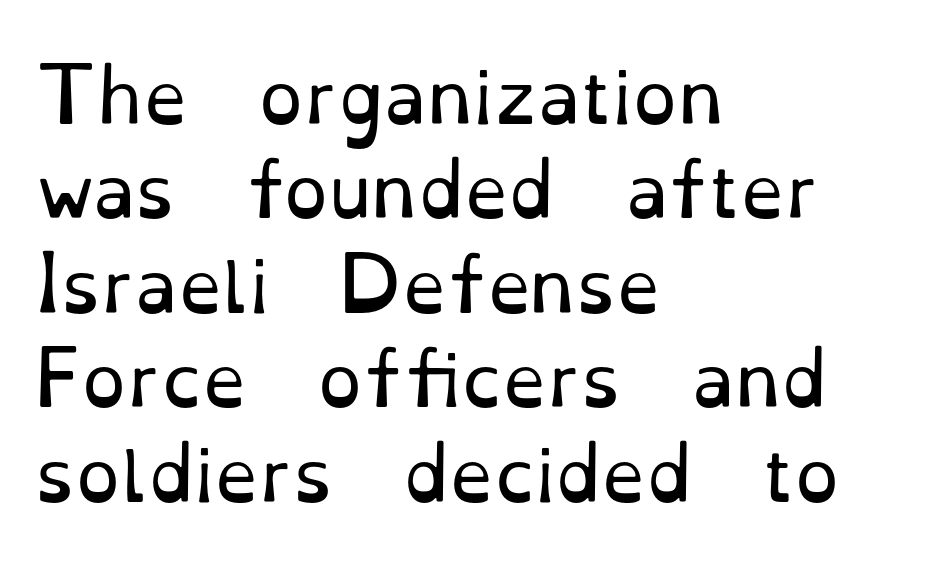
Which margin do the lines hug? The left one — the right edge is uneven. The letters stand straight up with perfectly vertical stems. Quick note: underline off. Caption: face not bold, strokes unweighted. Spacing verdict: proportional, widths tailored to each character.
